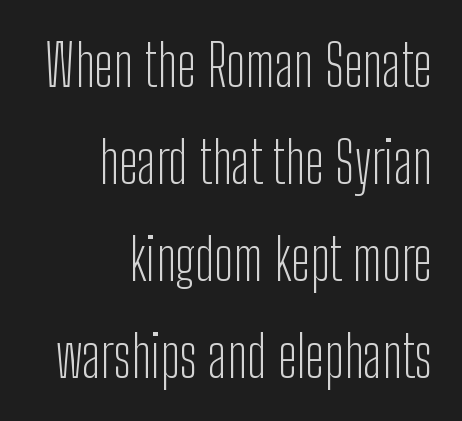
The foot of each line stays bare and open. Vertically, the passage feels balanced, rows spaced as you'd expect. Characters follow at the spacing the type designer built in. You can tell from the bare stems that sans-serif type was used. The lines are quadded right.
